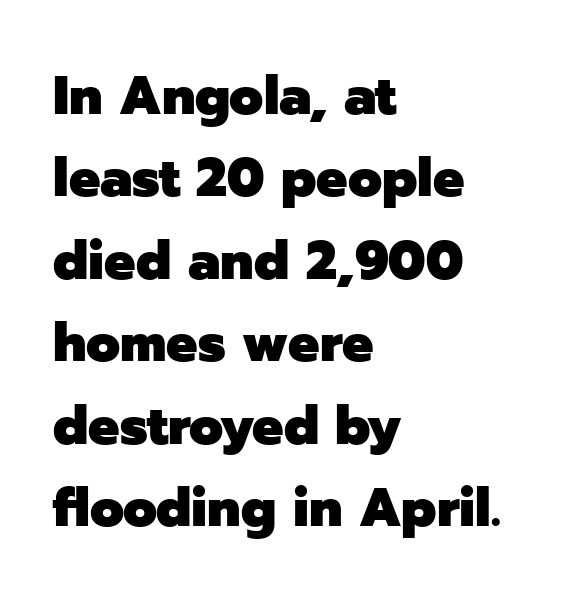
The image shows 55 px heavy sans-serif type, upright; set left-aligned, normal line spacing (1.5x), normal letter spacing, not underlined; low stroke contrast and a medium x-height.
